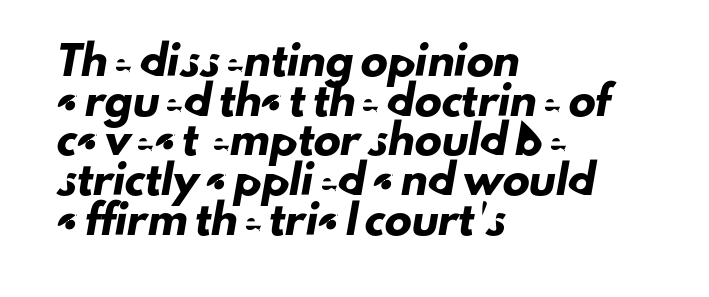
The image shows 27 px text type; set left-aligned, normal line spacing (1.47x), normal letter spacing, not underlined.
